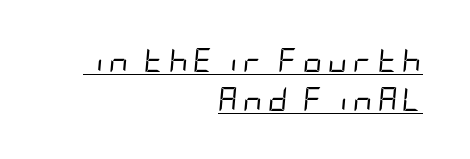
Q: Is the text bold? A: No.
Q: Is the text italic (slanted)? A: Yes, it leans right by about 5 degrees.
Q: Is the text underlined? A: Yes.
Q: How is the paragraph aligned? A: Right-aligned.
Q: Is the spacing between letters normal or unusually wide? A: Unusually wide.
Q: Is the spacing between lines tight, normal or loose? A: Normal.
